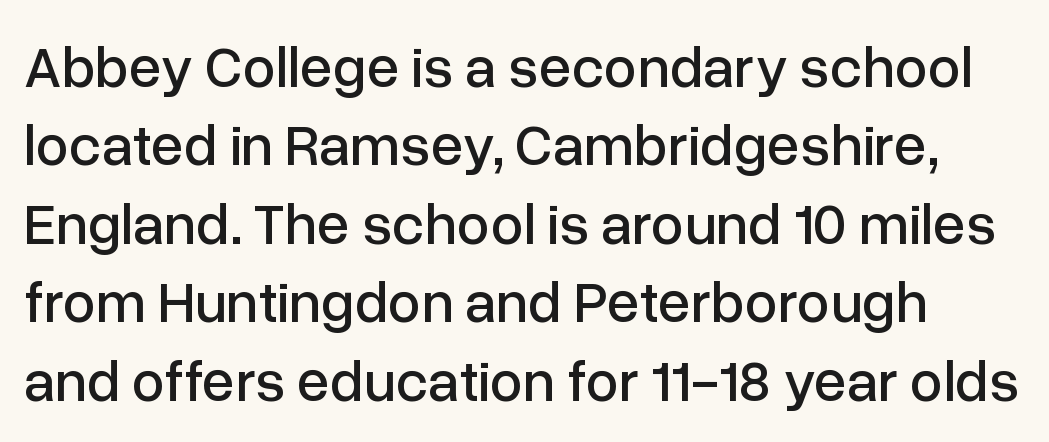
Underlining? Definitely not there. Look at the tracking — it's just the regular setting, nothing added. The characters display no serif detailing; their extremities are plain. The face used here is proportionally spaced, like ordinary book or web type.
